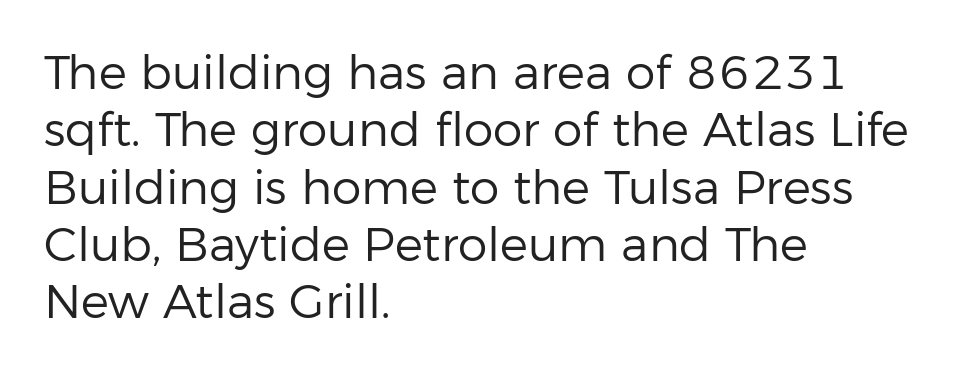
{"serif": "no", "italic": "no", "bold": "no", "weight": "regular", "width": "normal", "stroke_contrast": "low", "x_height": "medium", "monospaced": "no", "underline": "no", "align": "left", "line_spacing_ratio": 1.22, "letter_spacing": "normal", "letter_spacing_em": 0.0, "glyph_px": 47}
